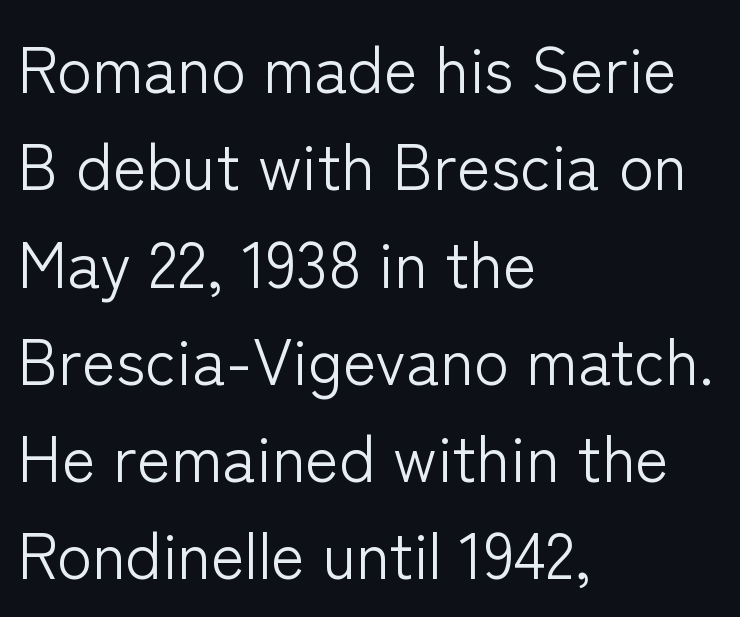
{"serif": "no", "italic": "no", "bold": "no", "weight": "light", "width": "normal", "stroke_contrast": "low", "x_height": "medium", "monospaced": "no", "underline": "no", "align": "left", "line_spacing": "normal", "line_spacing_ratio": 1.52, "letter_spacing": "normal", "letter_spacing_em": 0.0, "glyph_px": 64}
